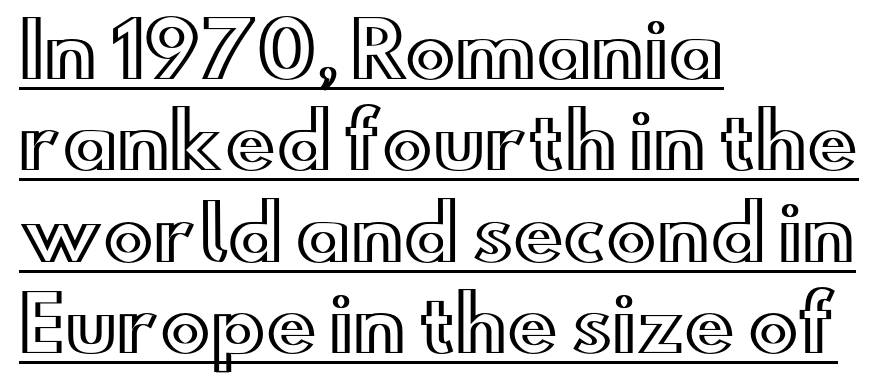
The image shows 75 px wide type, upright; set left-aligned, line spacing 1.22x, normal letter spacing, underlined; a small x-height.
